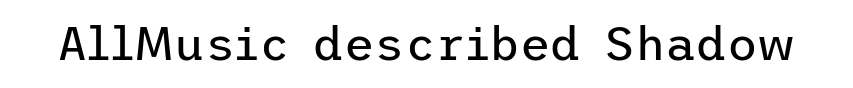
The image shows 47 px regular-weight sans-serif type, upright; set normal letter spacing, not underlined; low stroke contrast and a medium x-height.
